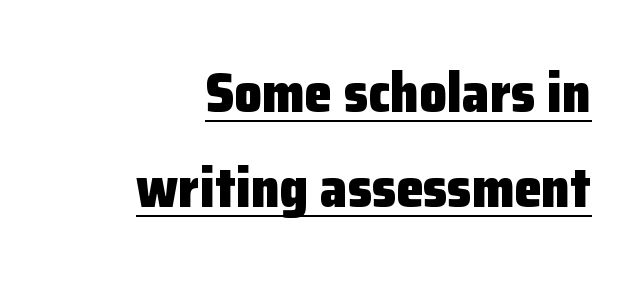
The image shows 55 px heavy sans-serif type, upright; set right-aligned, line spacing 1.73x, normal letter spacing, underlined; low stroke contrast and a medium x-height.
